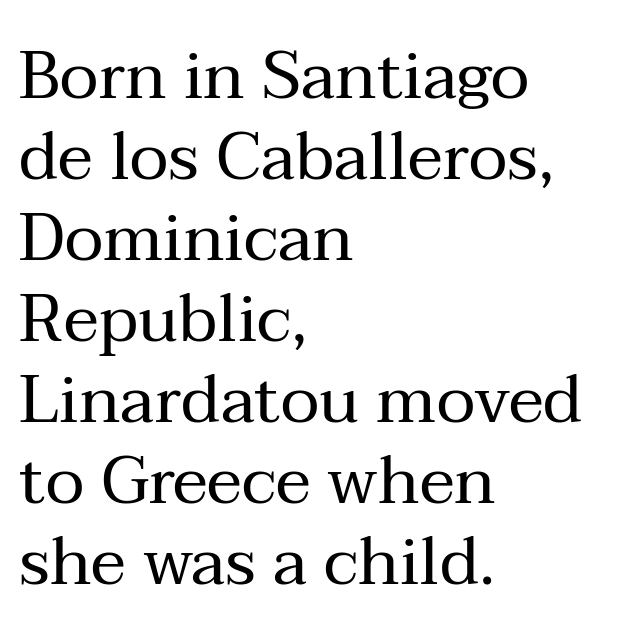
Q: Is the text bold? A: No.
Q: Is the text italic (slanted)? A: No, it is upright.
Q: Is the typeface a serif or a sans-serif typeface? A: Serif.
Q: Is the text underlined? A: No.
Q: How is the paragraph aligned? A: Left-aligned.
Q: Is the spacing between letters normal or unusually wide? A: Normal.
Q: Width (condensed, normal, or wide)? A: Normal.
Q: Stroke contrast? A: Medium.
Q: x-height? A: Medium.
Q: Monospaced? A: No.
